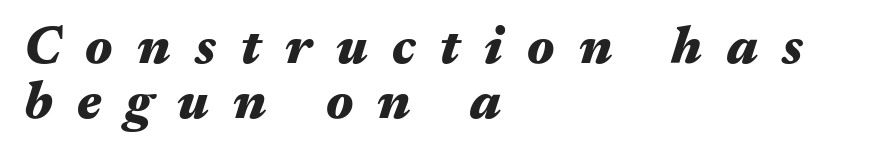
Closely set lines give the paragraph a compact silhouette. The lettering tilts uniformly, giving the passage an italic look. Note the varied advance widths — an 'i' is clearly narrower than an 'm'. Horizontal alignment here is leftward, the default for most running prose. A dark, heavy texture on the line: the type is bold.
